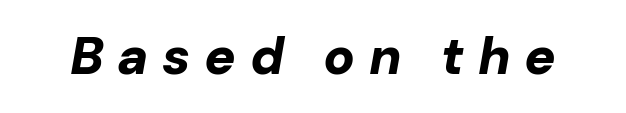
The face used here is proportionally spaced, like ordinary book or web type. The rendering applies a slant to the glyphs. Unmarked baselines from the first word to the last. What weight is shown? A full bold with thick strokes.
